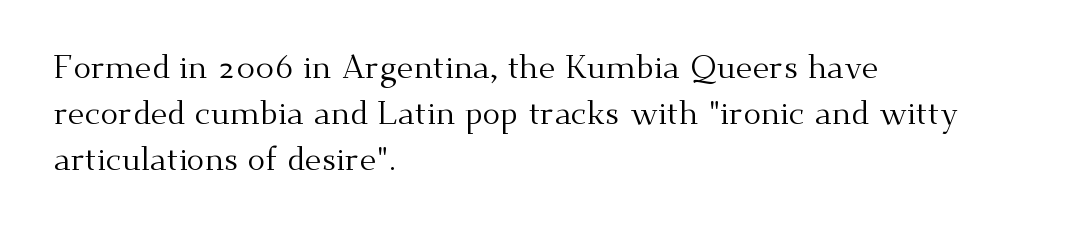
Q: Is the text bold? A: No.
Q: Is the text italic (slanted)? A: No, it is upright.
Q: Is the typeface a serif or a sans-serif typeface? A: Serif.
Q: Is the text underlined? A: No.
Q: How is the paragraph aligned? A: Left-aligned.
Q: Is the spacing between letters normal or unusually wide? A: Normal.
Q: Is the spacing between lines tight, normal or loose? A: Normal.
Q: Width (condensed, normal, or wide)? A: Normal.
Q: Stroke contrast? A: Medium.
Q: x-height? A: Small.
Q: Monospaced? A: No.
